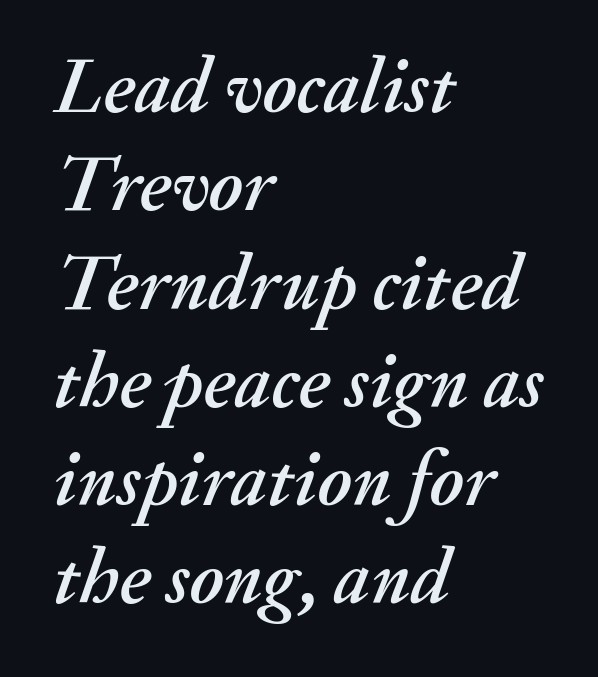
Reading down the block, your eye returns to a fixed left position each line. Nobody drew a line under any word here. Style check: oblique. Spacing between characters is what you'd get straight out of the box. Each letter keeps its own natural width here, so spacing adapts to shape.
